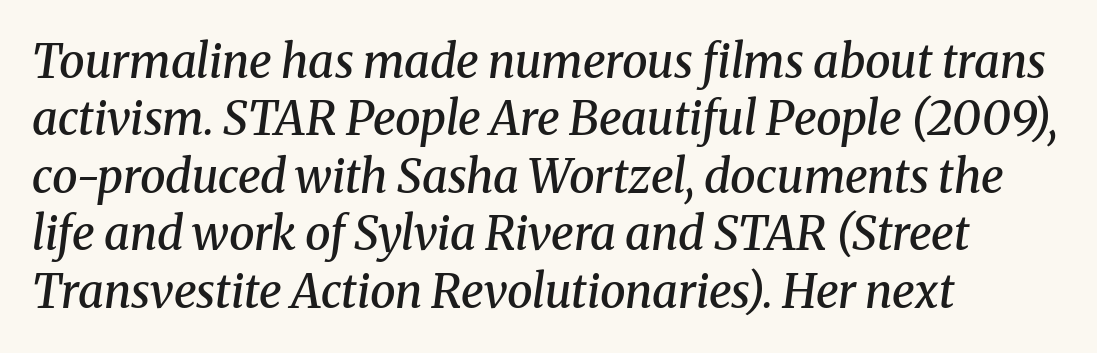
Q: Is the text bold? A: Semi-bold.
Q: Is the text italic (slanted)? A: Yes, it leans right by about 8 degrees.
Q: Is the typeface a serif or a sans-serif typeface? A: Serif.
Q: Is the text underlined? A: No.
Q: How is the paragraph aligned? A: Left-aligned.
Q: Is the spacing between letters normal or unusually wide? A: Normal.
Q: Is the spacing between lines tight, normal or loose? A: Normal.
Q: Width (condensed, normal, or wide)? A: Normal.
Q: Stroke contrast? A: Medium.
Q: x-height? A: Medium.
Q: Monospaced? A: No.
